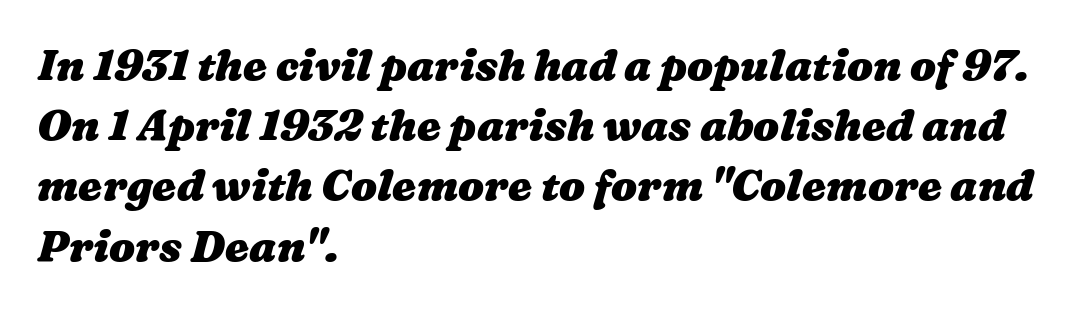
The lines sit at an ordinary, default distance from one another. The face used here is rendered with its standard letterfit. Honestly, there is no underline to notice here at all. The rendering uses natural spacing where letterforms have individual widths. Notice how thick the strokes are: this is what a full bold looks like.
